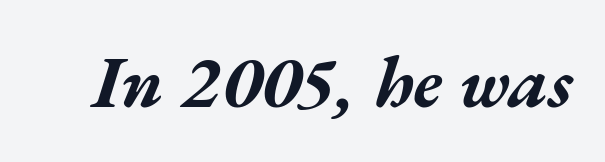
{"italic": "yes", "lean": "right", "slant_degrees": 17, "bold": "yes", "weight": "bold", "width": "wide", "stroke_contrast": "medium", "x_height": "medium", "monospaced": "no", "underline": "no", "letter_spacing": "normal", "letter_spacing_em": 0.0, "glyph_px": 73}
